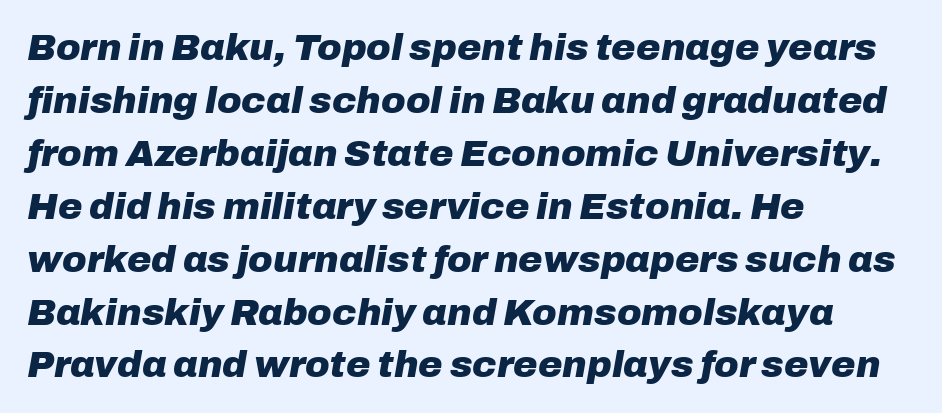
The image shows 37 px heavy type, italic (leaning right); set left-aligned, normal line spacing (1.43x), normal letter spacing, not underlined; low stroke contrast and a medium x-height.
